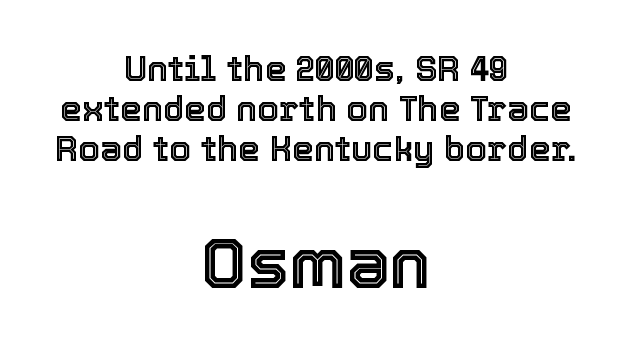
Q: Is the text italic (slanted)? A: No, it is upright.
Q: Is the text underlined? A: No.
Q: How is the paragraph aligned? A: Centered.
Q: Is the spacing between letters normal or unusually wide? A: Normal.
Q: Is the spacing between lines tight, normal or loose? A: Tight.
Q: Which block of text is set in a larger size, the first (top) or the second (bottom)? A: The second (bottom) one.
Q: Width (condensed, normal, or wide)? A: Normal.
Q: x-height? A: Medium.
Q: Monospaced? A: No.
